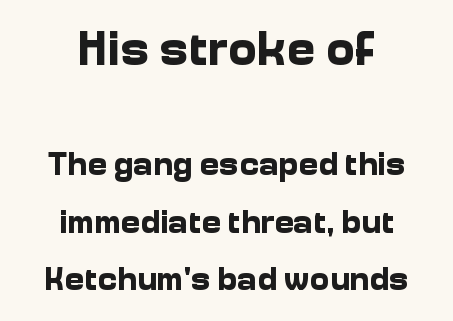
The image shows 49 px bold sans-serif type, upright; set centered, line spacing 1.74x, normal letter spacing, not underlined; the first (top) block is 1.48x larger; low stroke contrast and a medium x-height.
